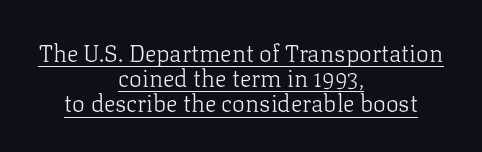
Leading is clearly below the norm, producing a dense column. Each stroke keeps to a modest, everyday thickness or less. Honestly, the underline is the first thing you notice here. Horizontal alignment here is central, giving a formal, balanced look.
